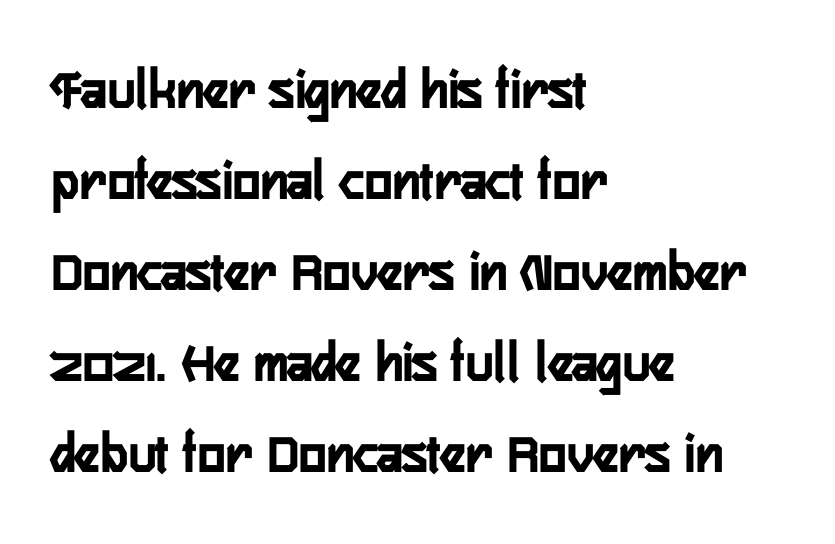
{"serif": "no", "italic": "no", "width": "condensed", "stroke_contrast": "low", "x_height": "medium", "monospaced": "no", "underline": "no", "align": "left", "line_spacing": "normal", "line_spacing_ratio": 1.57, "letter_spacing": "normal", "letter_spacing_em": 0.0, "glyph_px": 58}
